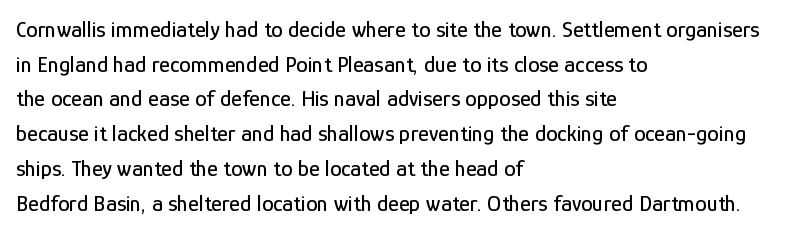
Q: Is the text italic (slanted)? A: No, it is upright.
Q: Is the text underlined? A: No.
Q: How is the paragraph aligned? A: Left-aligned.
Q: Is the spacing between letters normal or unusually wide? A: Normal.
Q: Is the spacing between lines tight, normal or loose? A: Normal.
